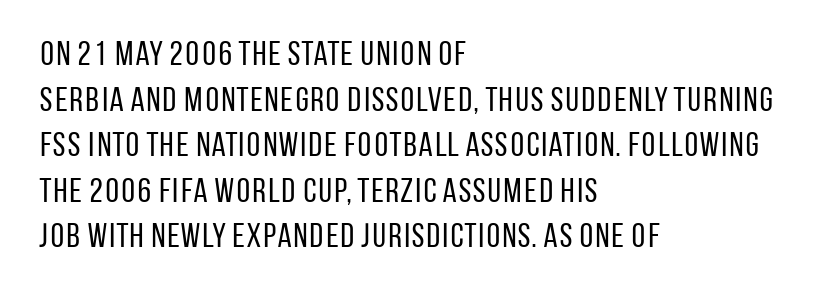
Posture: straight, roman, zero tilt. Decoration check: the copy has no underline. Leading: standard. Heaviness? Minimal to ordinary, like unemphasized prose.
